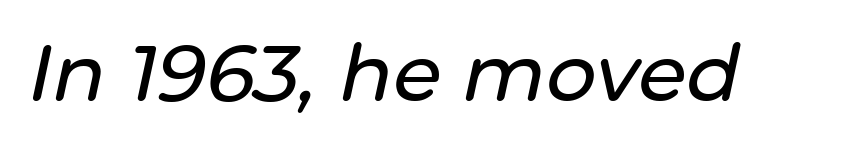
The image shows 79 px text type, italic (leaning right); set normal letter spacing, not underlined; low stroke contrast and a medium x-height.
